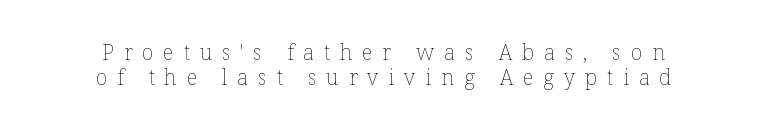
The words here are not underlined. Both edges are ragged and mirror each other, which tells us the setting is centered. A light-to-regular cut is what we see here. These lines were composed using upright roman letters. Caption: expanded tracking, letters set apart.
